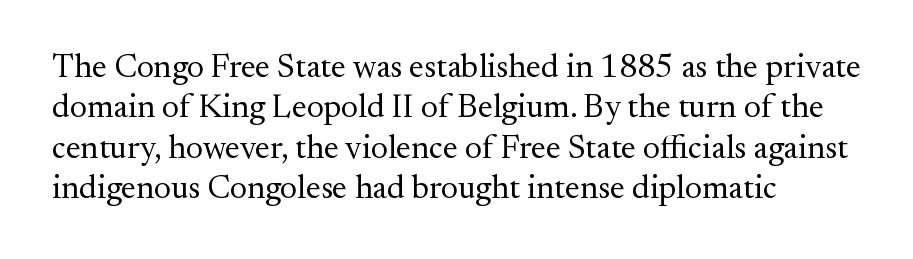
Rendered with straight, roman letterforms. Yep, those are serifs on the letters. The passage shown is typed in a proportional face where columns would drift. The characters are drawn with everyday or finer stroke widths. The passage shown is not underscored anywhere.
